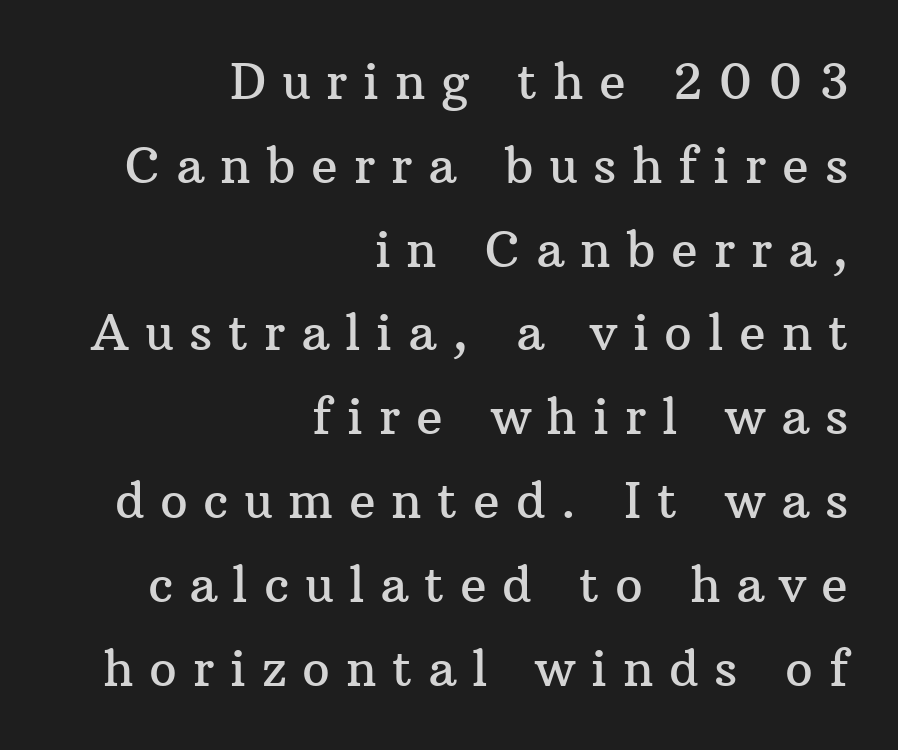
Each row of text sits above clean, open space. Posture: vertical. The rendering uses natural spacing where letterforms have individual widths. Short and long lines alike share a common ending point at right. Yep, those are serifs on the letters. Letter spacing: wide.
